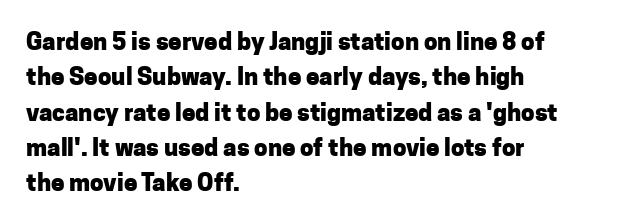
The image shows 24 px bold type, upright; set left-aligned, normal line spacing (1.47x), normal letter spacing, not underlined.
